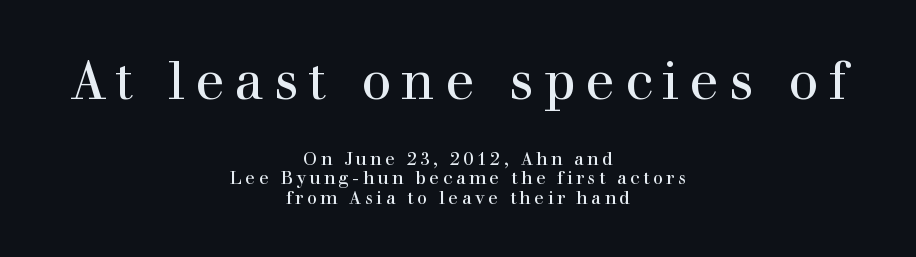
Interline gaps are noticeably narrow in this sample. The passage is arranged like a title page — every line centered. The face used here is seriffed, in the tradition of book romans. This rendering features lettering with no underline.
